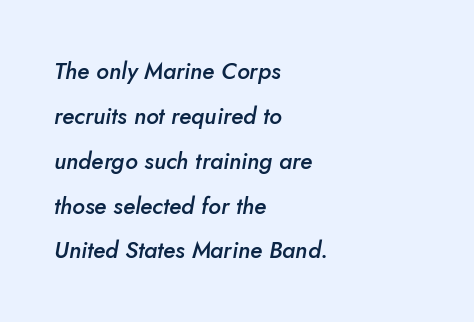
{"italic": "yes", "lean": "right", "slant_degrees": 5, "bold": "semi", "underline": "no", "align": "left", "line_spacing": "loose", "line_spacing_ratio": 1.95, "letter_spacing": "normal", "letter_spacing_em": 0.0, "glyph_px": 23}
